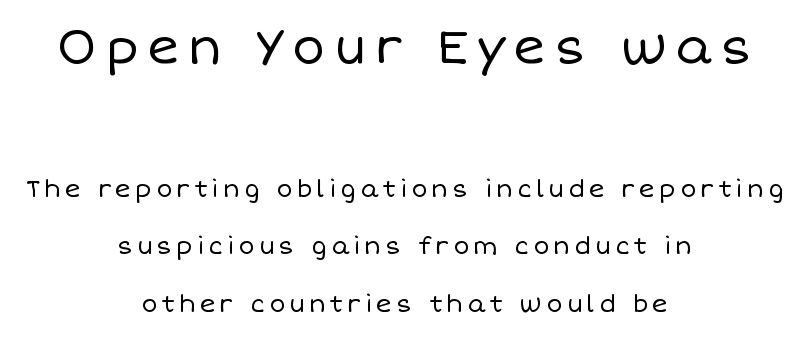
Q: Is the text bold? A: No.
Q: Is the text italic (slanted)? A: No, it is upright.
Q: Is the text underlined? A: No.
Q: How is the paragraph aligned? A: Centered.
Q: Is the spacing between lines tight, normal or loose? A: Loose.
Q: Which block of text is set in a larger size, the first (top) or the second (bottom)? A: The first (top) one.
Q: Width (condensed, normal, or wide)? A: Normal.
Q: Stroke contrast? A: Low.
Q: x-height? A: Large.
Q: Monospaced? A: No.
